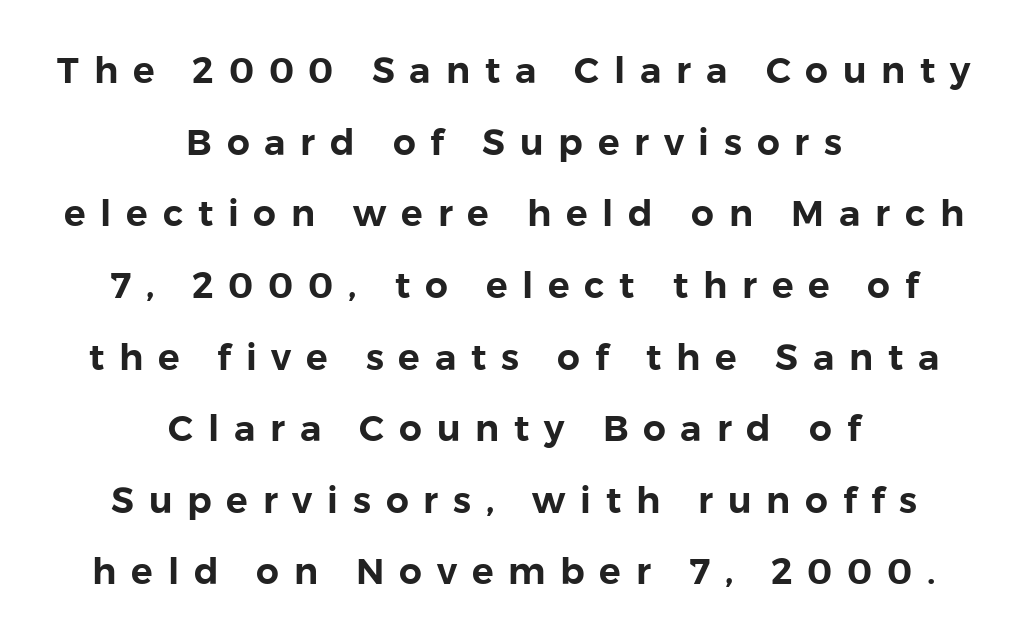
{"serif": "no", "italic": "no", "width": "normal", "stroke_contrast": "low", "x_height": "medium", "monospaced": "no", "underline": "no", "align": "center", "line_spacing": "loose", "line_spacing_ratio": 1.99, "letter_spacing": "wide", "letter_spacing_em": 0.41, "glyph_px": 36}
